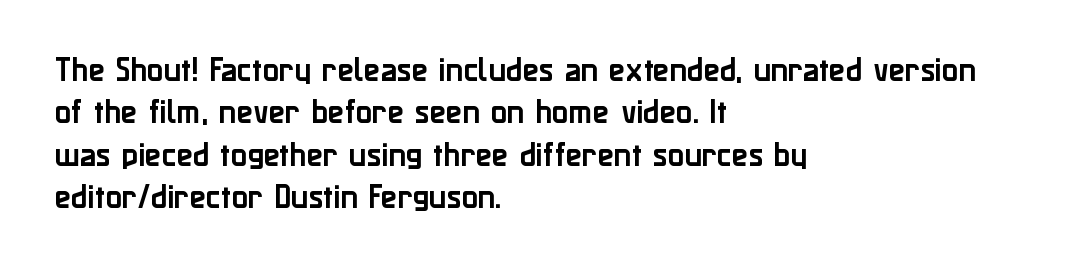
Successive baselines arrive at the customary interval. Tall strokes in this sample are plumb rather than angled. Where is the straight margin? On the left. Lines of text with bare space underneath. Each word holds together tightly as a unit, with standard inter-letter gaps.
